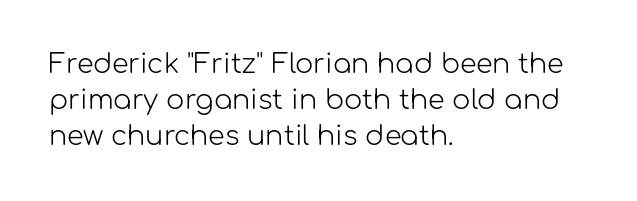
A clean baseline with only descenders dipping below it. The letters stand upright; this is a roman face. The letterforms sit shoulder to shoulder at normal distance. The compositor pushed each line to the left boundary.
